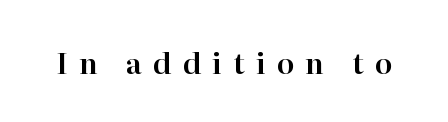
{"serif": "yes", "italic": "no", "width": "normal", "stroke_contrast": "high", "x_height": "medium", "monospaced": "no", "underline": "no", "letter_spacing": "wide", "letter_spacing_em": 0.38, "glyph_px": 29}
